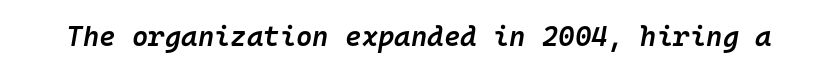
The image shows 28 px semibold type, italic (leaning right), monospaced; set normal letter spacing, not underlined; low stroke contrast and a medium x-height.
